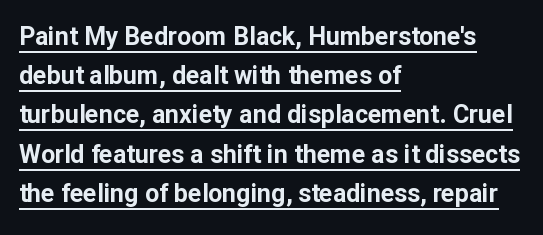
The image shows 25 px bold type, upright; set left-aligned, normal line spacing (1.57x), normal letter spacing, underlined.
